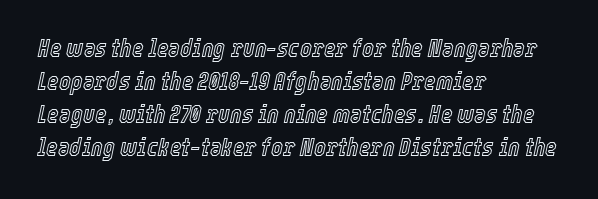
The image shows 25 px text type, italic (leaning right); set left-aligned, normal line spacing (1.32x), normal letter spacing, not underlined.
